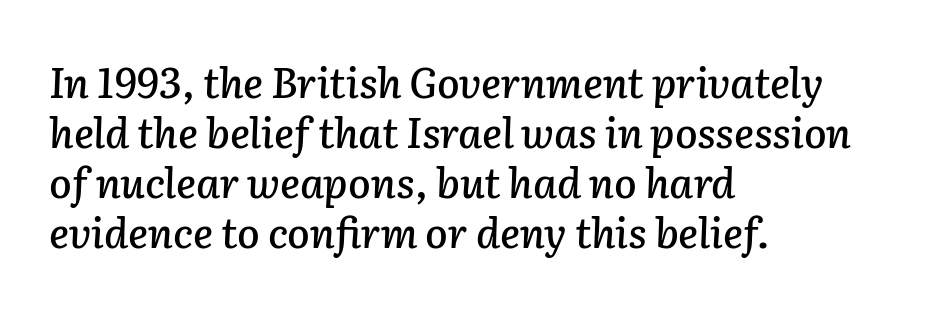
Q: Is the text italic (slanted)? A: Yes, it leans right by about 2 degrees.
Q: Is the text underlined? A: No.
Q: How is the paragraph aligned? A: Left-aligned.
Q: Is the spacing between letters normal or unusually wide? A: Normal.
Q: Width (condensed, normal, or wide)? A: Normal.
Q: Stroke contrast? A: Low.
Q: x-height? A: Medium.
Q: Monospaced? A: No.
